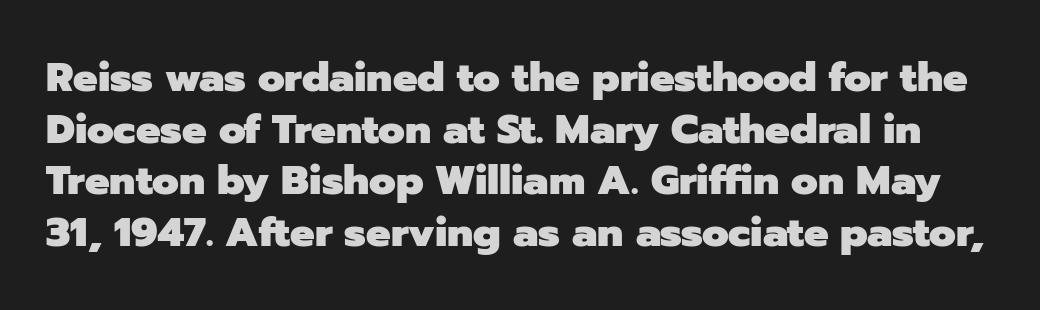
Q: Is the text bold? A: Yes.
Q: Is the text italic (slanted)? A: No, it is upright.
Q: Is the typeface a serif or a sans-serif typeface? A: Sans-serif.
Q: Is the text underlined? A: No.
Q: Is the spacing between letters normal or unusually wide? A: Normal.
Q: Is the spacing between lines tight, normal or loose? A: Normal.
Q: Width (condensed, normal, or wide)? A: Normal.
Q: Stroke contrast? A: Low.
Q: x-height? A: Medium.
Q: Monospaced? A: No.
